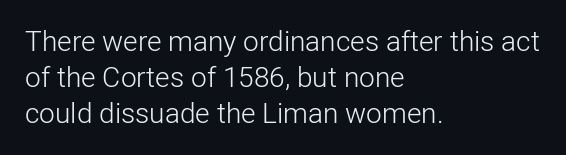
{"serif": "no", "italic": "no", "bold": "no", "weight": "light", "width": "normal", "stroke_contrast": "low", "x_height": "medium", "monospaced": "no", "underline": "no", "align": "left", "line_spacing": "normal", "line_spacing_ratio": 1.28, "letter_spacing": "normal", "letter_spacing_em": 0.0, "glyph_px": 28}
